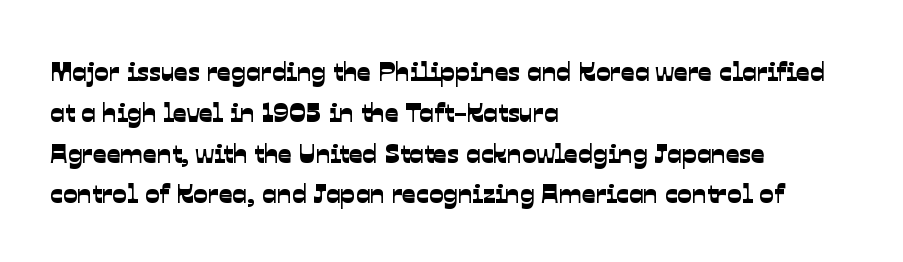
The image shows 27 px text type; set left-aligned, normal line spacing (1.51x), normal letter spacing, not underlined.
